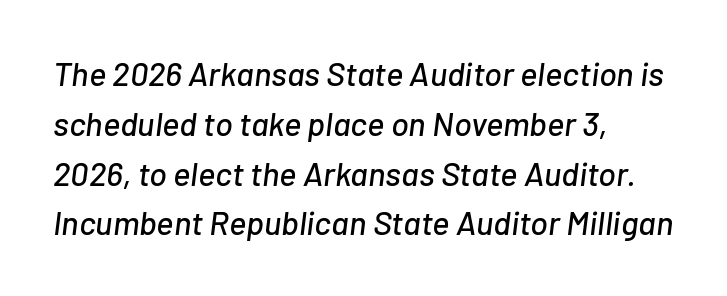
Q: Is the text italic (slanted)? A: Yes, it leans right by about 7 degrees.
Q: Is the text underlined? A: No.
Q: How is the paragraph aligned? A: Left-aligned.
Q: Is the spacing between letters normal or unusually wide? A: Normal.
Q: Is the spacing between lines tight, normal or loose? A: Normal.
Q: Width (condensed, normal, or wide)? A: Normal.
Q: Stroke contrast? A: Low.
Q: x-height? A: Medium.
Q: Monospaced? A: No.
